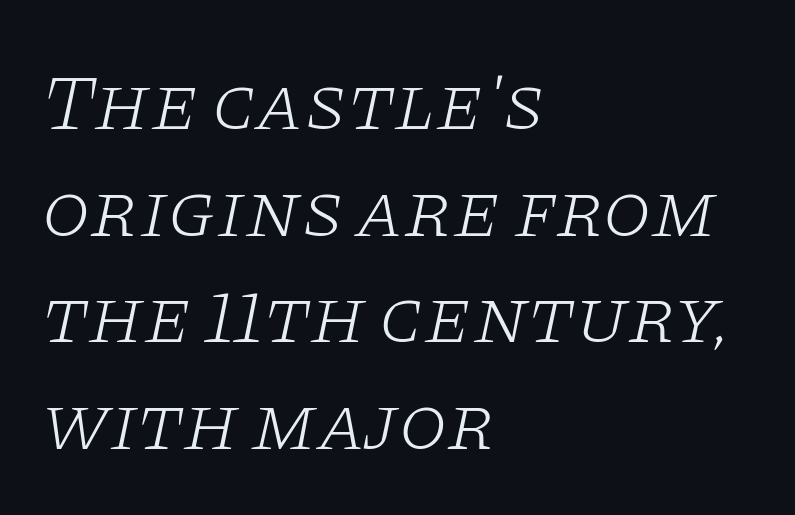
Q: Is the text bold? A: No.
Q: Is the text italic (slanted)? A: Yes, it leans right by about 11 degrees.
Q: Is the typeface a serif or a sans-serif typeface? A: Serif.
Q: Is the text underlined? A: No.
Q: How is the paragraph aligned? A: Left-aligned.
Q: Is the spacing between letters normal or unusually wide? A: Normal.
Q: Is the spacing between lines tight, normal or loose? A: Normal.
Q: Width (condensed, normal, or wide)? A: Wide.
Q: Stroke contrast? A: Low.
Q: x-height? A: Large.
Q: Monospaced? A: No.
